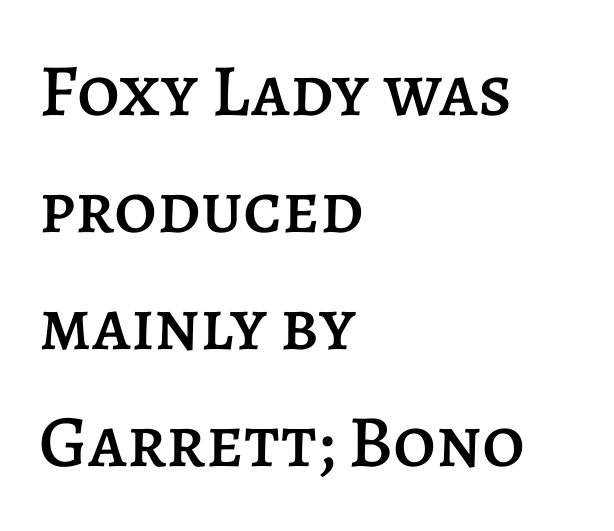
Q: Is the text italic (slanted)? A: No, it is upright.
Q: Is the text underlined? A: No.
Q: How is the paragraph aligned? A: Left-aligned.
Q: Is the spacing between letters normal or unusually wide? A: Normal.
Q: Is the spacing between lines tight, normal or loose? A: Normal.
Q: Width (condensed, normal, or wide)? A: Normal.
Q: Stroke contrast? A: Low.
Q: x-height? A: Large.
Q: Monospaced? A: No.
